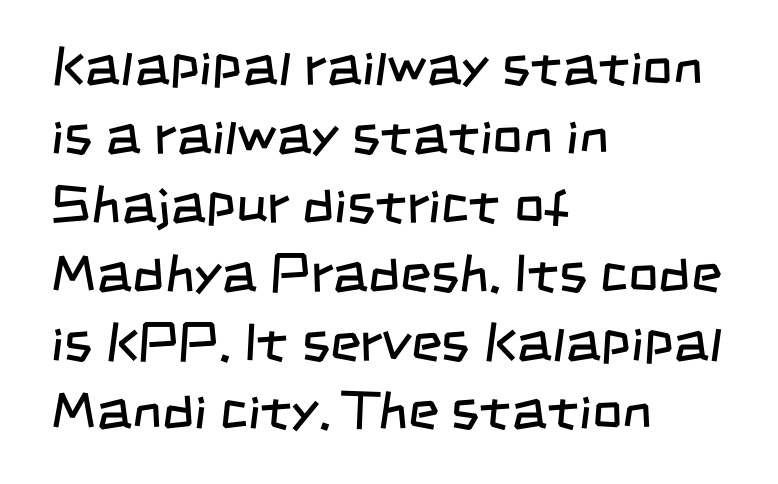
The image shows 53 px regular-weight, condensed sans-serif type; set left-aligned, normal line spacing (1.3x), normal letter spacing, not underlined; low stroke contrast and a large x-height.
